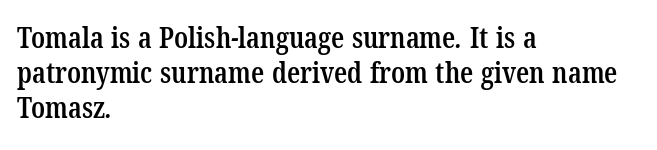
The image shows 29 px semibold, condensed serif type; set left-aligned, line spacing 1.2x, normal letter spacing, not underlined; low stroke contrast and a medium x-height.
